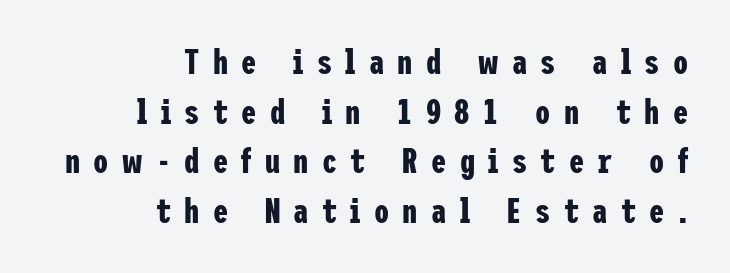
Horizontal bands of white between lines are of average thickness. This sample uses an upright cut, with every glyph sitting square on the baseline. Right-aligned paragraph, ragged on the left. Note: no serifs on the glyphs.
